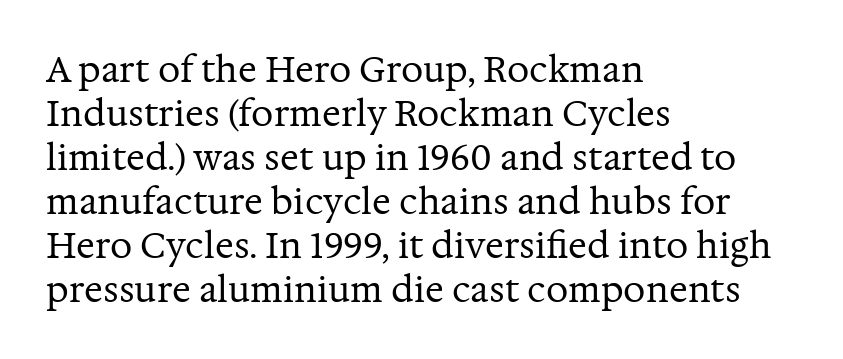
Q: Is the text bold? A: No.
Q: Is the text italic (slanted)? A: No, it is upright.
Q: Is the typeface a serif or a sans-serif typeface? A: Serif.
Q: Is the text underlined? A: No.
Q: How is the paragraph aligned? A: Left-aligned.
Q: Is the spacing between letters normal or unusually wide? A: Normal.
Q: Is the spacing between lines tight, normal or loose? A: Normal.
Q: Width (condensed, normal, or wide)? A: Normal.
Q: Stroke contrast? A: Medium.
Q: x-height? A: Medium.
Q: Monospaced? A: No.
